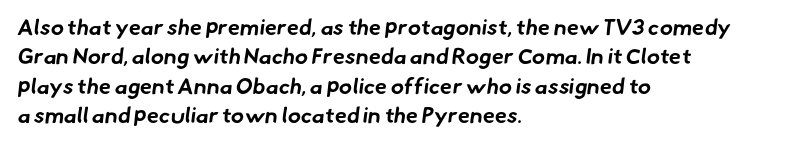
Q: Is the text bold? A: Yes.
Q: Is the text underlined? A: No.
Q: How is the paragraph aligned? A: Left-aligned.
Q: Is the spacing between letters normal or unusually wide? A: Normal.
Q: Is the spacing between lines tight, normal or loose? A: Normal.
